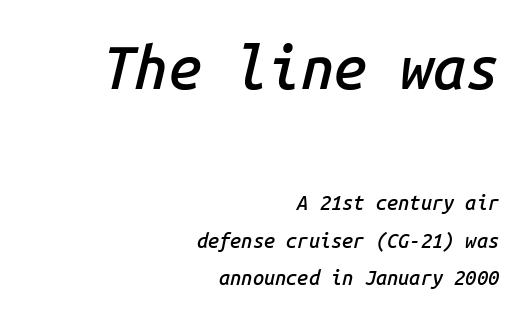
Q: Is the text bold? A: Semi-bold.
Q: Is the text italic (slanted)? A: Yes, it leans right by about 14 degrees.
Q: Is the text underlined? A: No.
Q: How is the paragraph aligned? A: Right-aligned.
Q: Is the spacing between letters normal or unusually wide? A: Normal.
Q: Which block of text is set in a larger size, the first (top) or the second (bottom)? A: The first (top) one.
Q: Width (condensed, normal, or wide)? A: Normal.
Q: Stroke contrast? A: Low.
Q: x-height? A: Medium.
Q: Monospaced? A: Yes.
